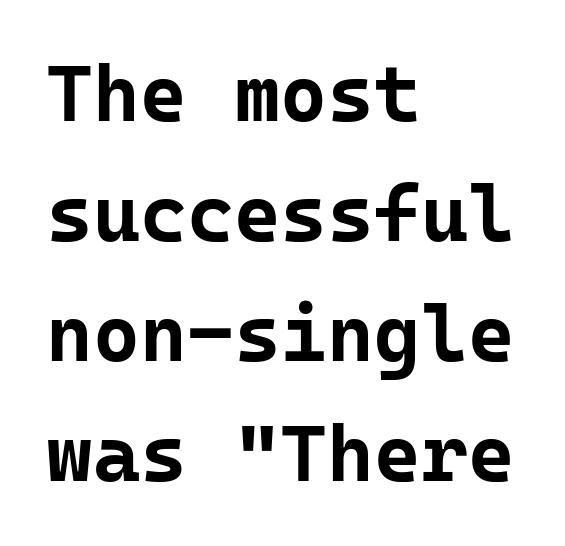
Compared with a centered layout, this one pins lines to the left instead. Students, note that the glyphs here touch the page at normal intervals. Does the weight exceed regular? Yes, all the way to bold. Has an underline been added? It has not. The lettering stays uniformly vertical, giving the passage a roman look.
